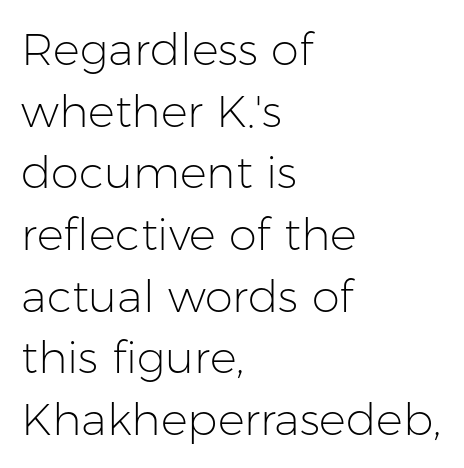
The image shows 45 px light sans-serif type, upright; set left-aligned, normal line spacing (1.37x), normal letter spacing, not underlined; low stroke contrast and a medium x-height.
